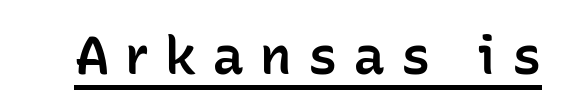
{"serif": "no", "italic": "no", "bold": "semi", "weight": "semibold", "width": "normal", "stroke_contrast": "low", "x_height": "medium", "monospaced": "no", "underline": "yes", "letter_spacing": "wide", "letter_spacing_em": 0.3, "glyph_px": 53}
